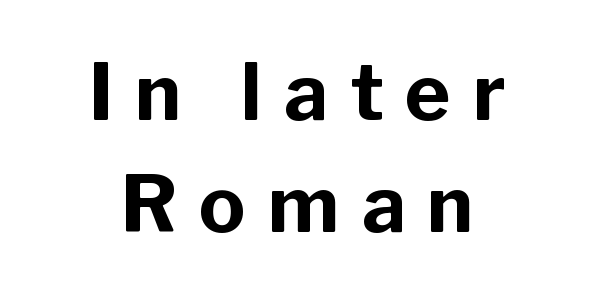
Regarding serifs, this sample does without them. Layout note: lines centered. Underline: absent. Reading down the column, the eye jumps a familiar distance to each next line. You could not count columns in this text — the font is proportionally spaced.
